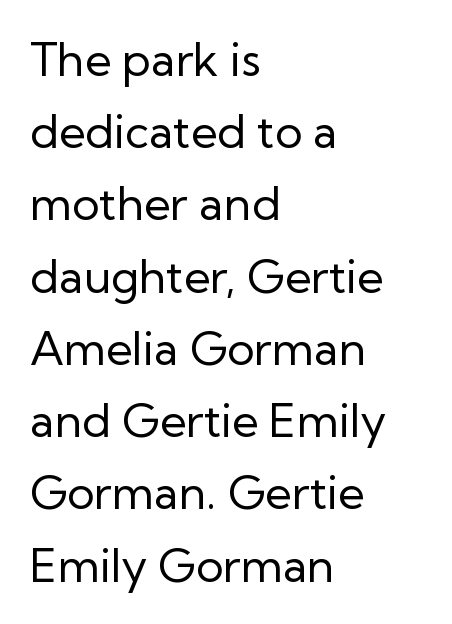
{"serif": "no", "italic": "no", "bold": "no", "weight": "regular", "width": "normal", "stroke_contrast": "low", "x_height": "medium", "monospaced": "no", "underline": "no", "align": "left", "line_spacing": "normal", "line_spacing_ratio": 1.57, "letter_spacing": "normal", "letter_spacing_em": 0.0, "glyph_px": 46}
